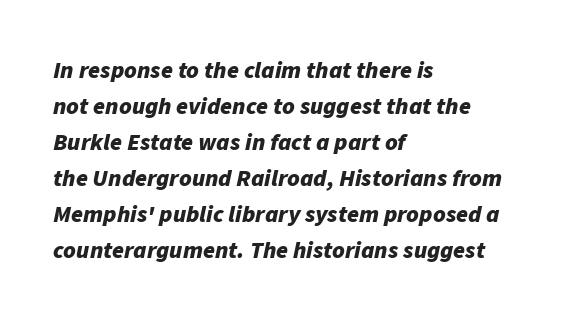
The image shows 24 px bold type, italic (leaning right); set left-aligned, normal line spacing (1.5x), normal letter spacing, not underlined.
